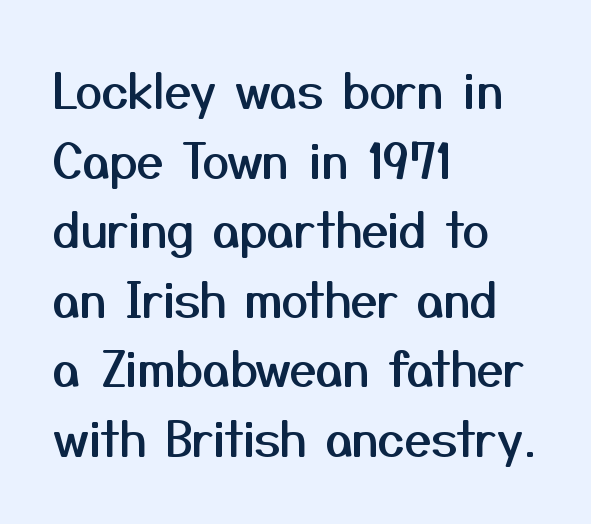
Q: Is the text italic (slanted)? A: No, it is upright.
Q: Is the typeface a serif or a sans-serif typeface? A: Sans-serif.
Q: Is the text underlined? A: No.
Q: How is the paragraph aligned? A: Left-aligned.
Q: Is the spacing between letters normal or unusually wide? A: Normal.
Q: Is the spacing between lines tight, normal or loose? A: Normal.
Q: Width (condensed, normal, or wide)? A: Normal.
Q: Stroke contrast? A: Medium.
Q: x-height? A: Medium.
Q: Monospaced? A: No.
